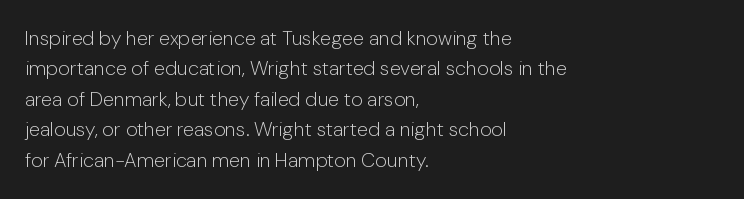
The typesetting does not lean heavy: it is not bold. Words appear dense and cohesive because spacing is normal. Every character sits straight up, as roman type does. What's the leading like? Ordinary, nothing unusual. Glance below the letters and you will spot only blank space.
